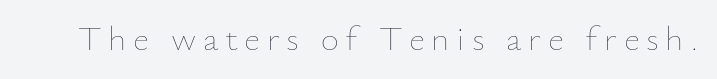
The image shows 35 px thin type, upright; set not underlined; low stroke contrast and a small x-height.
